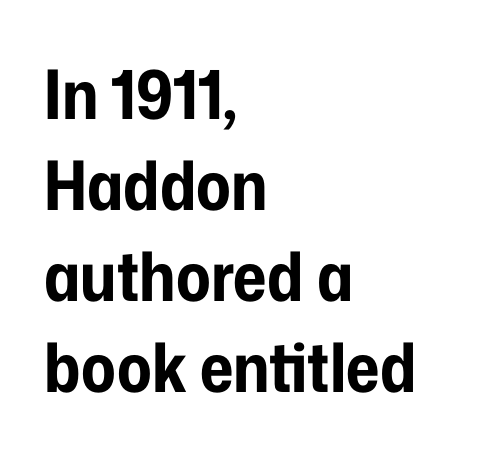
Q: Is the text bold? A: Yes.
Q: Is the text italic (slanted)? A: No, it is upright.
Q: Is the typeface a serif or a sans-serif typeface? A: Sans-serif.
Q: Is the text underlined? A: No.
Q: How is the paragraph aligned? A: Left-aligned.
Q: Is the spacing between letters normal or unusually wide? A: Normal.
Q: Is the spacing between lines tight, normal or loose? A: Normal.
Q: Width (condensed, normal, or wide)? A: Condensed.
Q: Stroke contrast? A: Low.
Q: x-height? A: Medium.
Q: Monospaced? A: No.
